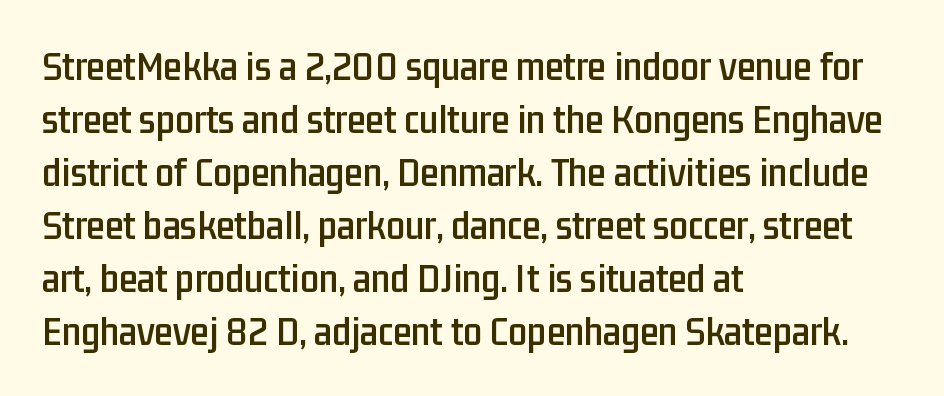
The image shows 42 px condensed sans-serif type, upright; set left-aligned, normal line spacing (1.26x), normal letter spacing, not underlined; low stroke contrast and a medium x-height.
